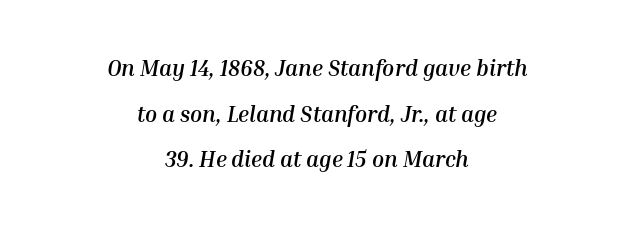
The image shows 22 px bold type, italic (leaning right); set centered, loose line spacing (2.07x), normal letter spacing, not underlined.
